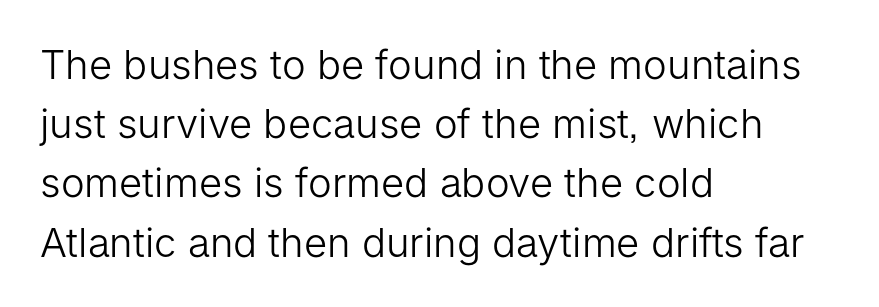
Q: Is the text bold? A: No.
Q: Is the text italic (slanted)? A: No, it is upright.
Q: Is the typeface a serif or a sans-serif typeface? A: Sans-serif.
Q: Is the text underlined? A: No.
Q: How is the paragraph aligned? A: Left-aligned.
Q: Is the spacing between letters normal or unusually wide? A: Normal.
Q: Is the spacing between lines tight, normal or loose? A: Normal.
Q: Width (condensed, normal, or wide)? A: Normal.
Q: Stroke contrast? A: Low.
Q: x-height? A: Medium.
Q: Monospaced? A: No.
